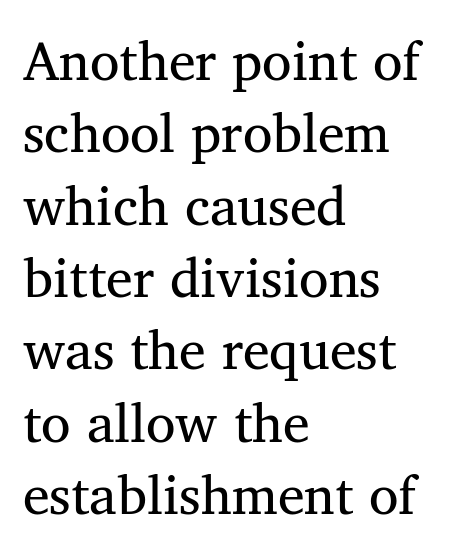
The rendering uses natural spacing where letterforms have individual widths. The axis of the letterforms is exactly vertical. Letters have the restrained weight of plain body copy at most. Vertically, the passage feels balanced, rows spaced as you'd expect. Standard letterfit; no display-style spreading of the glyphs. Beneath every word, the page is bare.
